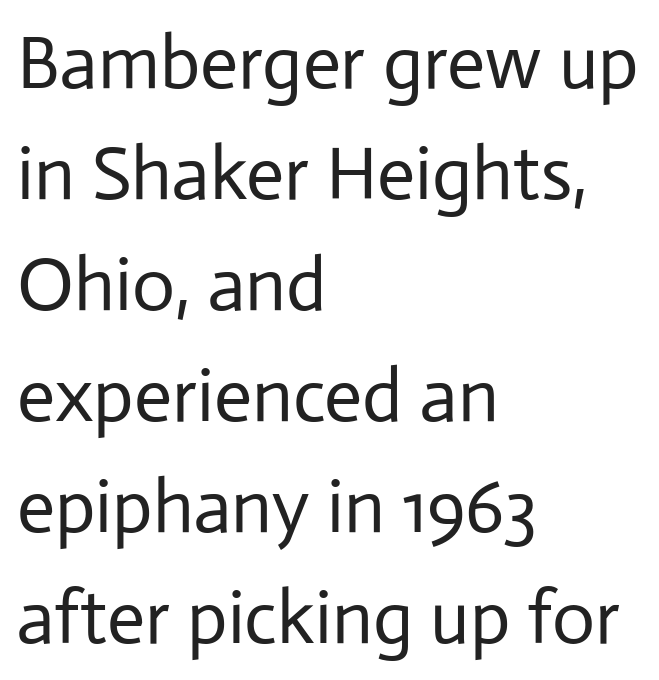
{"serif": "no", "italic": "no", "bold": "no", "weight": "regular", "width": "normal", "stroke_contrast": "low", "x_height": "medium", "monospaced": "no", "underline": "no", "align": "left", "line_spacing": "normal", "line_spacing_ratio": 1.48, "letter_spacing": "normal", "letter_spacing_em": 0.0, "glyph_px": 75}
